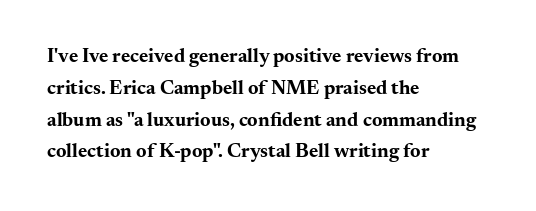
The image shows 20 px bold type, upright; set left-aligned, normal line spacing (1.59x), normal letter spacing, not underlined.
